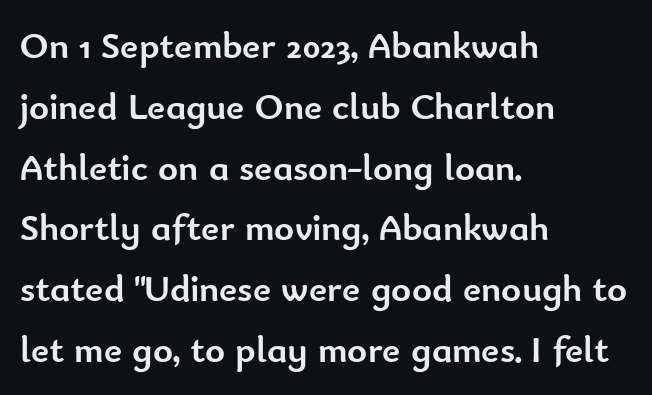
{"serif": "no", "italic": "no", "bold": "yes", "weight": "semibold", "width": "normal", "stroke_contrast": "low", "x_height": "small", "monospaced": "no", "underline": "no", "align": "left", "line_spacing": "normal", "line_spacing_ratio": 1.6, "letter_spacing": "normal", "letter_spacing_em": 0.0, "glyph_px": 38}
